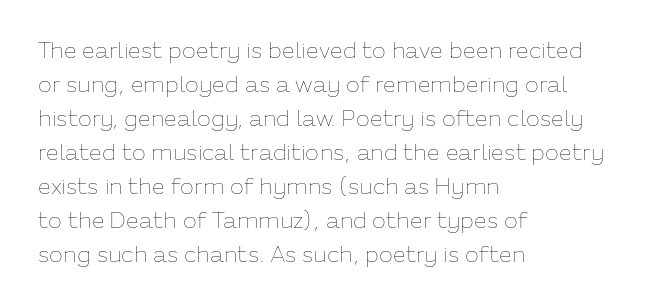
Q: Is the text bold? A: No.
Q: Is the text italic (slanted)? A: No, it is upright.
Q: Is the text underlined? A: No.
Q: How is the paragraph aligned? A: Left-aligned.
Q: Is the spacing between letters normal or unusually wide? A: Normal.
Q: Is the spacing between lines tight, normal or loose? A: Normal.
